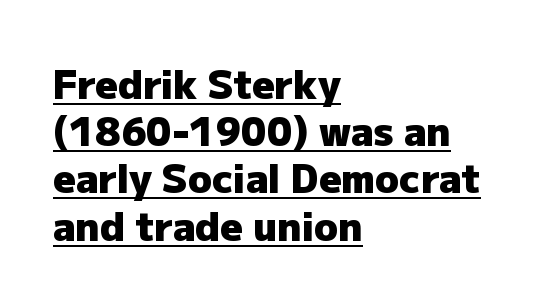
The image shows 39 px heavy sans-serif type, upright; set left-aligned, line spacing 1.21x, normal letter spacing, underlined; low stroke contrast and a medium x-height.
